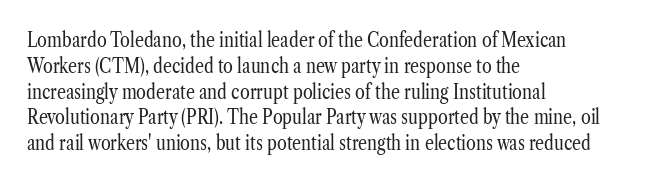
{"italic": "no", "bold": "no", "underline": "no", "align": "left", "line_spacing": "normal", "line_spacing_ratio": 1.29, "letter_spacing": "normal", "letter_spacing_em": 0.0, "glyph_px": 20}
